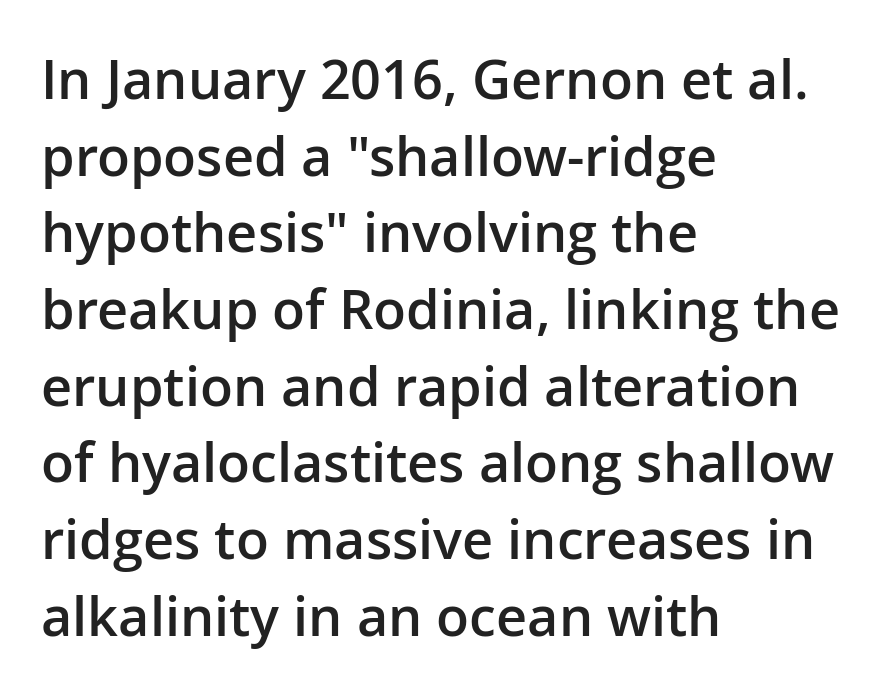
The tracking reads as untouched default to a designer's eye. The passage is arranged the way most books set body copy — flush left. Nobody drew a line under any word here. The block of text has a typical density, with ordinary space between rows. In terms of letterform style, serifs are entirely absent.
